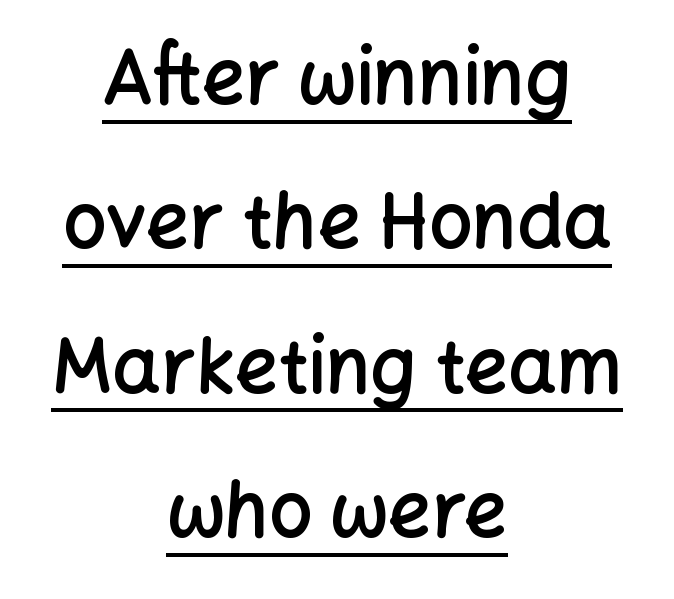
{"serif": "no", "italic": "no", "bold": "semi", "weight": "semibold", "width": "normal", "stroke_contrast": "low", "x_height": "medium", "monospaced": "no", "underline": "yes", "align": "center", "line_spacing": "loose", "line_spacing_ratio": 1.9, "letter_spacing": "normal", "letter_spacing_em": 0.0, "glyph_px": 76}
